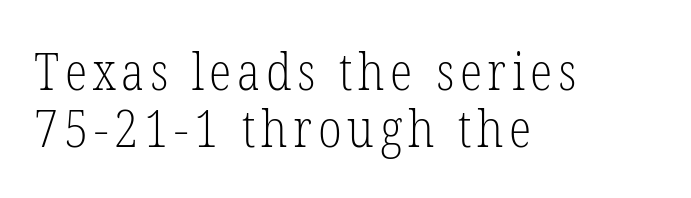
{"serif": "yes", "italic": "no", "bold": "no", "weight": "light", "width": "condensed", "stroke_contrast": "low", "x_height": "medium", "monospaced": "no", "underline": "no", "align": "left", "line_spacing": "tight", "line_spacing_ratio": 1.1, "glyph_px": 52}
